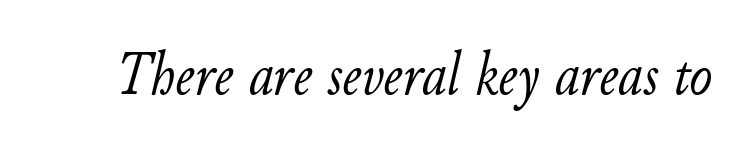
Q: Is the text bold? A: No.
Q: Is the text italic (slanted)? A: Yes, it leans right by about 11 degrees.
Q: Is the text underlined? A: No.
Q: Is the spacing between letters normal or unusually wide? A: Normal.
Q: Width (condensed, normal, or wide)? A: Normal.
Q: Stroke contrast? A: Low.
Q: x-height? A: Small.
Q: Monospaced? A: No.
